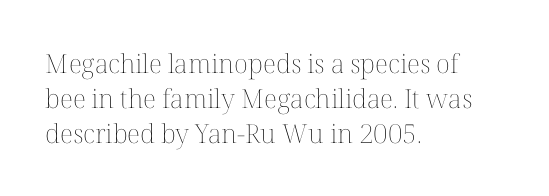
Q: Is the text bold? A: No.
Q: Is the text italic (slanted)? A: No, it is upright.
Q: Is the text underlined? A: No.
Q: How is the paragraph aligned? A: Left-aligned.
Q: Is the spacing between letters normal or unusually wide? A: Normal.
Q: Is the spacing between lines tight, normal or loose? A: Normal.
